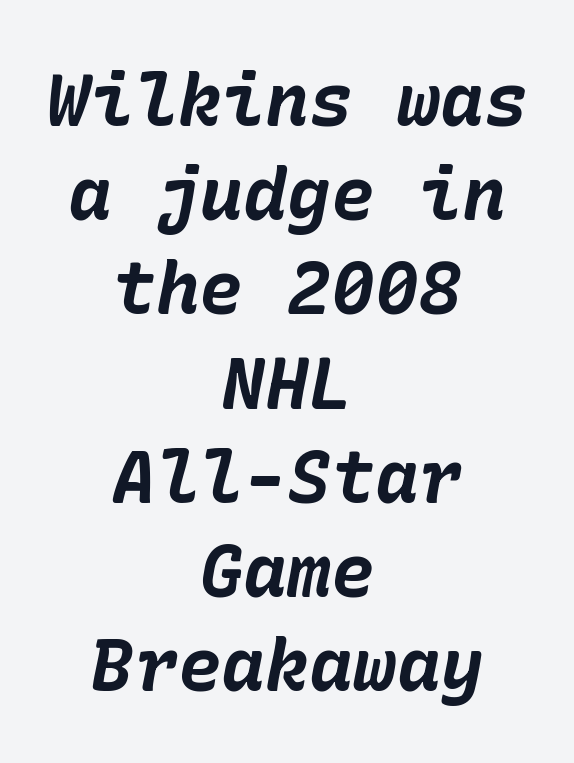
The passage shown has conventional tracking throughout. When letters slant like this, we call the style italic. The compositor balanced each line on the midline. Descenders hang freely into open space. Each glyph is drawn with heavy, bold strokes. The leading is moderate, giving the passage an even texture.
